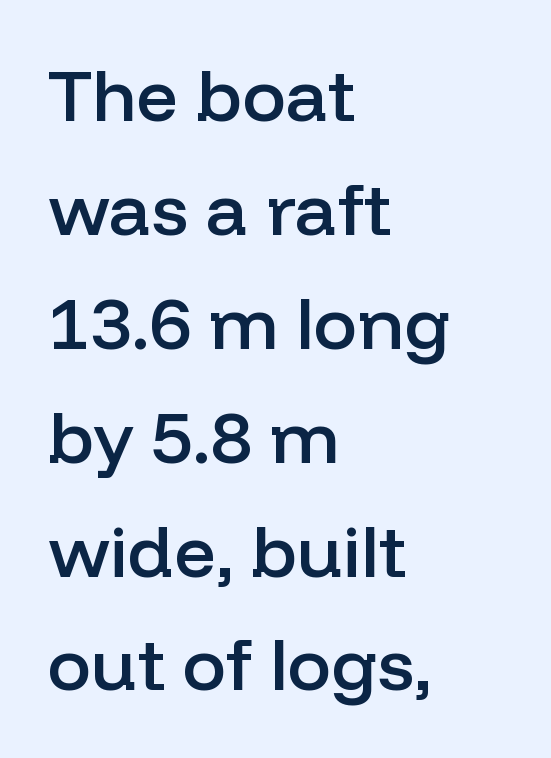
The image shows 73 px semibold sans-serif type, upright; set left-aligned, normal line spacing (1.56x), normal letter spacing, not underlined; low stroke contrast and a medium x-height.
